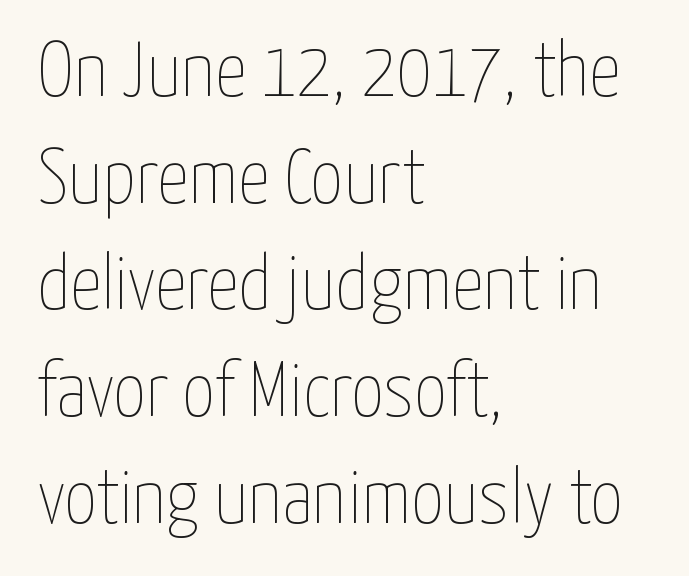
{"italic": "no", "bold": "no", "weight": "thin", "width": "condensed", "stroke_contrast": "low", "x_height": "medium", "monospaced": "no", "underline": "no", "align": "left", "line_spacing": "normal", "line_spacing_ratio": 1.35, "letter_spacing": "normal", "letter_spacing_em": 0.0, "glyph_px": 79}
